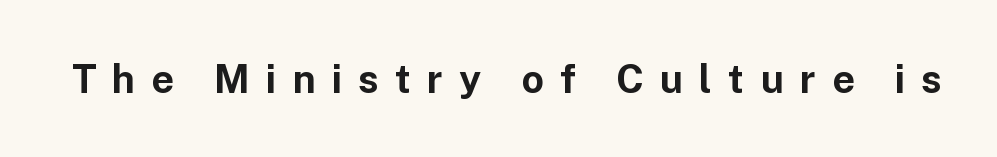
The image shows 39 px bold sans-serif type, upright; set unusually wide letter spacing (+0.41 em), not underlined; low stroke contrast and a medium x-height.
